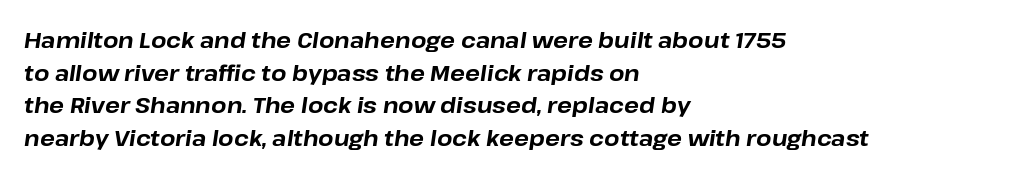
The image shows 22 px bold type, italic (leaning right); set left-aligned, normal line spacing (1.48x), normal letter spacing, not underlined.
